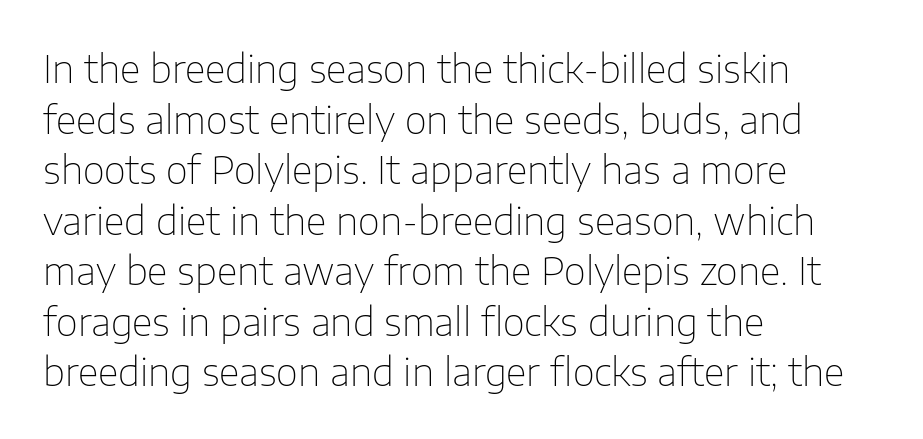
Q: Is the text bold? A: No.
Q: Is the text italic (slanted)? A: No, it is upright.
Q: Is the typeface a serif or a sans-serif typeface? A: Sans-serif.
Q: Is the text underlined? A: No.
Q: How is the paragraph aligned? A: Left-aligned.
Q: Is the spacing between letters normal or unusually wide? A: Normal.
Q: Is the spacing between lines tight, normal or loose? A: Normal.
Q: Width (condensed, normal, or wide)? A: Normal.
Q: Stroke contrast? A: Low.
Q: x-height? A: Medium.
Q: Monospaced? A: No.
